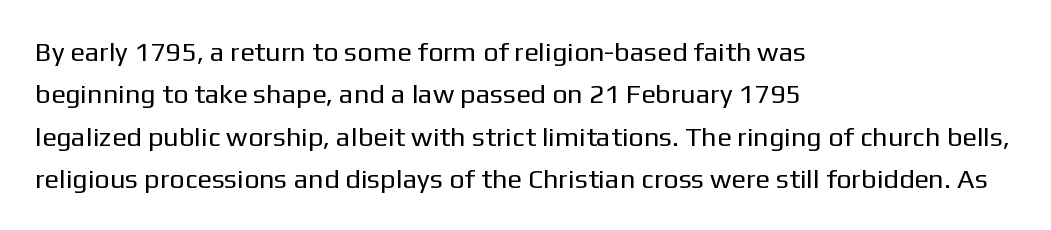
Characters follow at the spacing the type designer built in. Where is the straight margin? On the left. Weight: regular or lighter. Check the space under the baseline: it is left empty. Each new line begins a customary step beneath the previous one.
